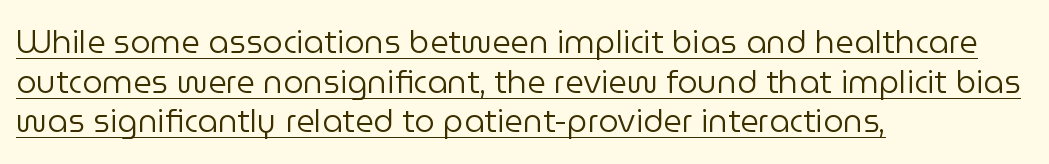
{"serif": "no", "italic": "no", "bold": "no", "weight": "regular", "width": "normal", "stroke_contrast": "low", "x_height": "medium", "monospaced": "no", "underline": "yes", "align": "left", "line_spacing_ratio": 1.24, "letter_spacing": "normal", "letter_spacing_em": 0.0, "glyph_px": 32}
